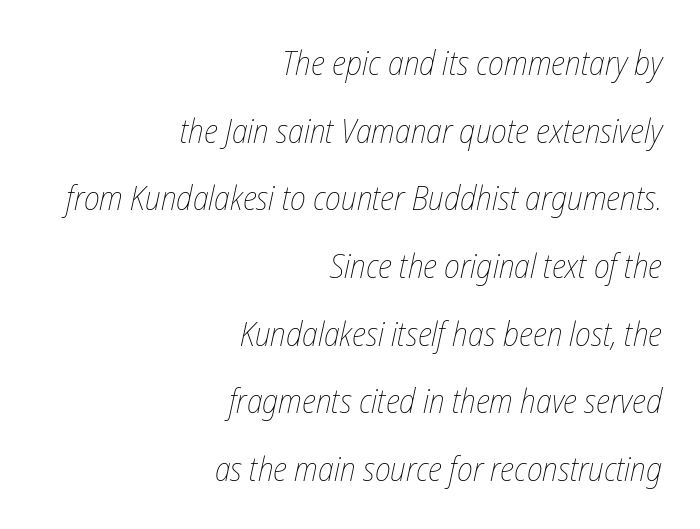
{"italic": "yes", "lean": "right", "slant_degrees": 12, "bold": "no", "weight": "thin", "width": "condensed", "stroke_contrast": "low", "x_height": "medium", "monospaced": "no", "underline": "no", "align": "right", "line_spacing": "loose", "line_spacing_ratio": 1.99, "letter_spacing": "normal", "letter_spacing_em": 0.0, "glyph_px": 34}
